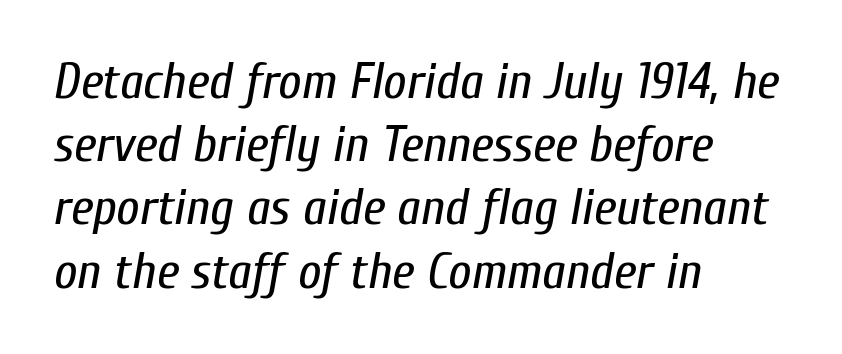
The image shows 51 px regular-weight, condensed type, italic (leaning right); set left-aligned, line spacing 1.24x, normal letter spacing, not underlined; low stroke contrast and a medium x-height.
